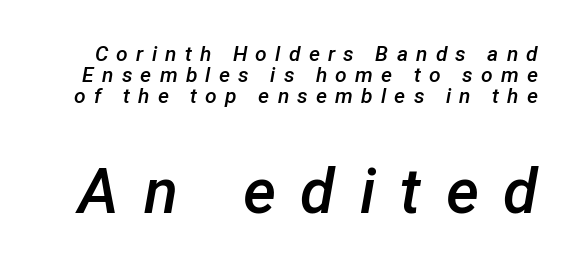
Q: Is the text bold? A: Semi-bold.
Q: Is the text italic (slanted)? A: Yes, it leans right by about 12 degrees.
Q: Is the text underlined? A: No.
Q: Is the spacing between letters normal or unusually wide? A: Unusually wide.
Q: Is the spacing between lines tight, normal or loose? A: Tight.
Q: Which block of text is set in a larger size, the first (top) or the second (bottom)? A: The second (bottom) one.
Q: Width (condensed, normal, or wide)? A: Normal.
Q: Stroke contrast? A: Low.
Q: x-height? A: Medium.
Q: Monospaced? A: No.
